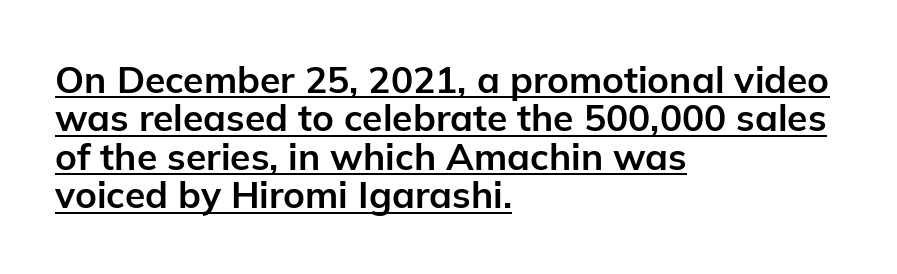
The image shows 37 px bold sans-serif type, upright; set left-aligned, tight line spacing (1.04x), normal letter spacing, underlined; low stroke contrast and a medium x-height.
